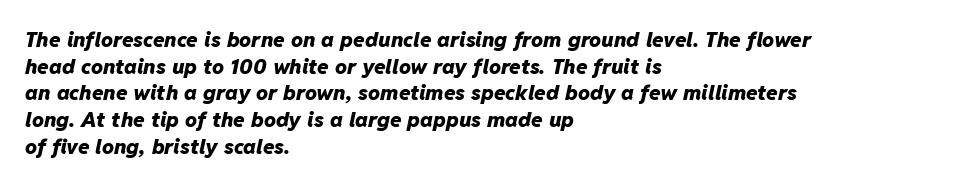
Q: Is the text bold? A: Yes.
Q: Is the text italic (slanted)? A: Yes, it leans right by about 11 degrees.
Q: Is the text underlined? A: No.
Q: How is the paragraph aligned? A: Left-aligned.
Q: Is the spacing between letters normal or unusually wide? A: Normal.
Q: Is the spacing between lines tight, normal or loose? A: Normal.
